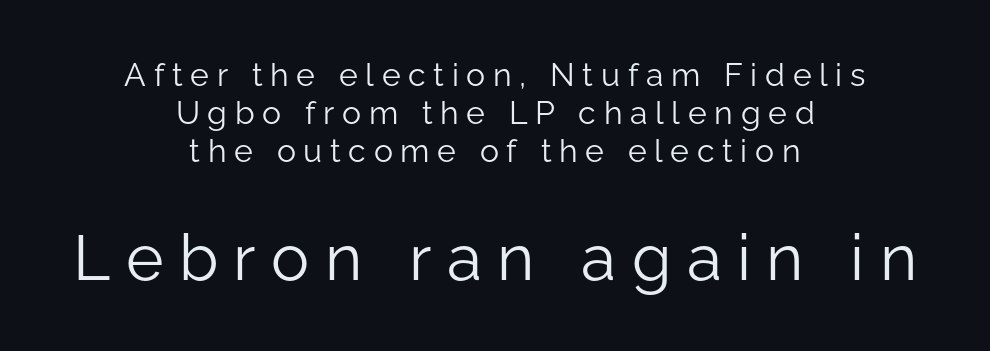
Q: Is the text bold? A: No.
Q: Is the text italic (slanted)? A: No, it is upright.
Q: Is the typeface a serif or a sans-serif typeface? A: Sans-serif.
Q: Is the text underlined? A: No.
Q: How is the paragraph aligned? A: Centered.
Q: Is the spacing between letters normal or unusually wide? A: Unusually wide.
Q: Which block of text is set in a larger size, the first (top) or the second (bottom)? A: The second (bottom) one.
Q: Width (condensed, normal, or wide)? A: Normal.
Q: Stroke contrast? A: Low.
Q: x-height? A: Medium.
Q: Monospaced? A: No.
